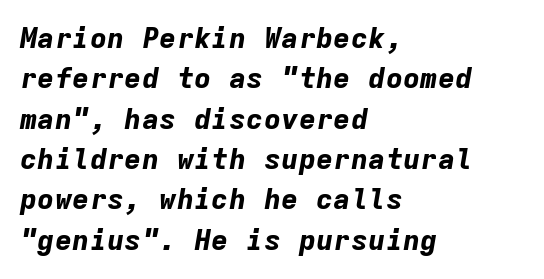
{"italic": "yes", "lean": "right", "slant_degrees": 9, "bold": "yes", "weight": "bold", "width": "normal", "stroke_contrast": "low", "x_height": "medium", "monospaced": "yes", "underline": "no", "align": "left", "line_spacing": "normal", "line_spacing_ratio": 1.39, "letter_spacing": "normal", "letter_spacing_em": 0.0, "glyph_px": 29}
